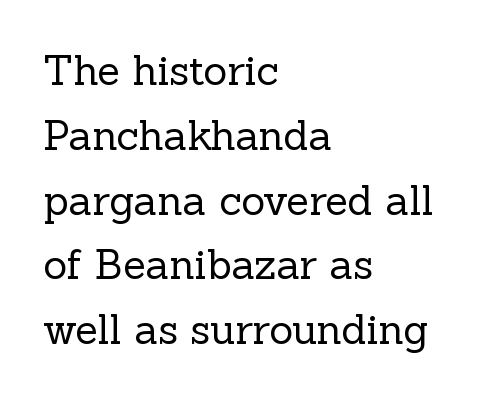
{"serif": "yes", "italic": "no", "bold": "no", "weight": "regular", "width": "normal", "x_height": "medium", "monospaced": "no", "underline": "no", "align": "left", "line_spacing": "normal", "line_spacing_ratio": 1.58, "letter_spacing": "normal", "letter_spacing_em": 0.0, "glyph_px": 41}
